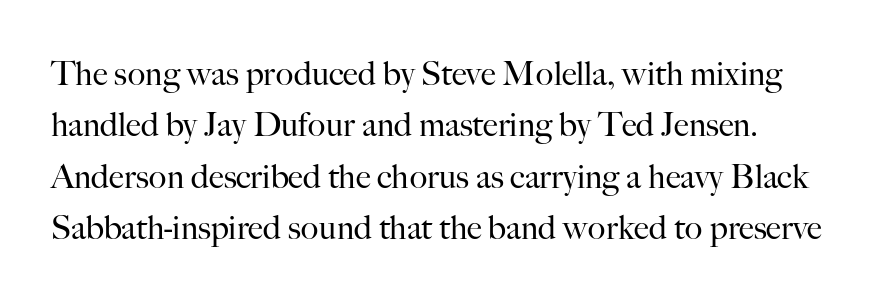
Yep, those are serifs on the letters. The vertical gap from one line to the next is medium. Nothing heavy about these letters — not bold at all. Letters rest on an invisible, unmarked baseline. Every character sits straight up, as roman type does.
